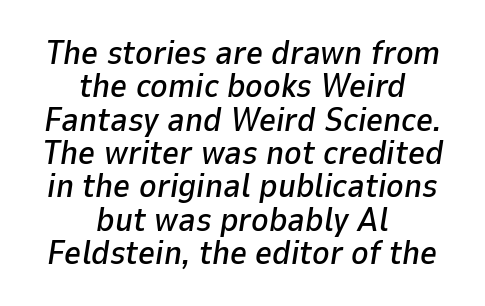
The image shows 33 px text type, italic (leaning right); set centered, tight line spacing (1.01x), normal letter spacing, not underlined; low stroke contrast and a medium x-height.
